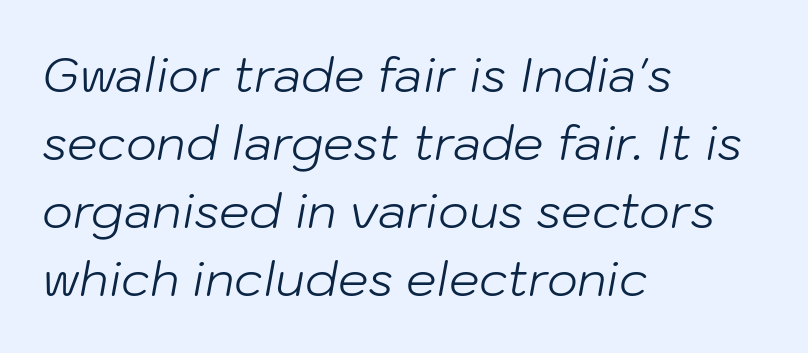
The image shows 48 px light type, italic (leaning right); set left-aligned, normal line spacing (1.42x), normal letter spacing, not underlined; low stroke contrast and a medium x-height.
